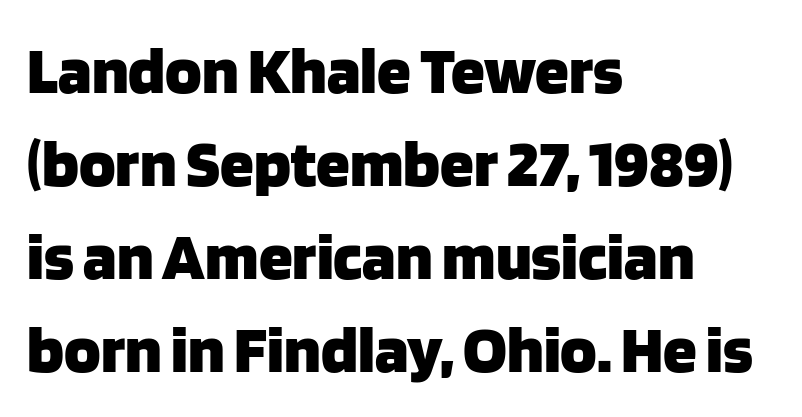
Rule under the text: the space is simply empty. Looks like regular typesetting: each glyph gets only the width it needs. I'd describe the lettering as bold — thick and assertive. Which margin do the lines hug? The left one — the right edge is uneven. The horizontal fit of the characters is conventional and even. Typographically, this falls in the sans-serif category.
